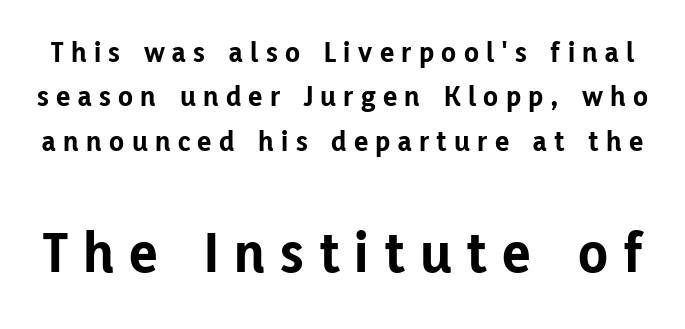
The tracking reads as deliberately expanded to a designer's eye. Each letter's strokes conclude bluntly, with no projecting serifs. Compared with an ordinary text face, these strokes are far heavier — a full bold. These lines are rendered in a variable-pitch font. Posture: vertical.
